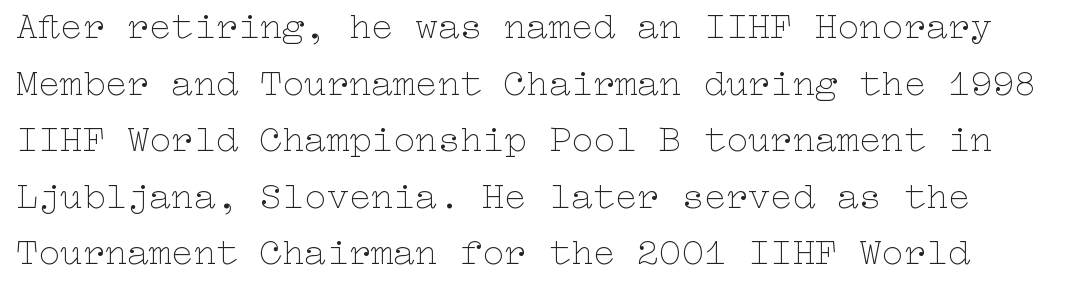
The image shows 37 px thin, wide type, upright; set normal line spacing (1.53x), normal letter spacing, not underlined; low stroke contrast and a medium x-height.
